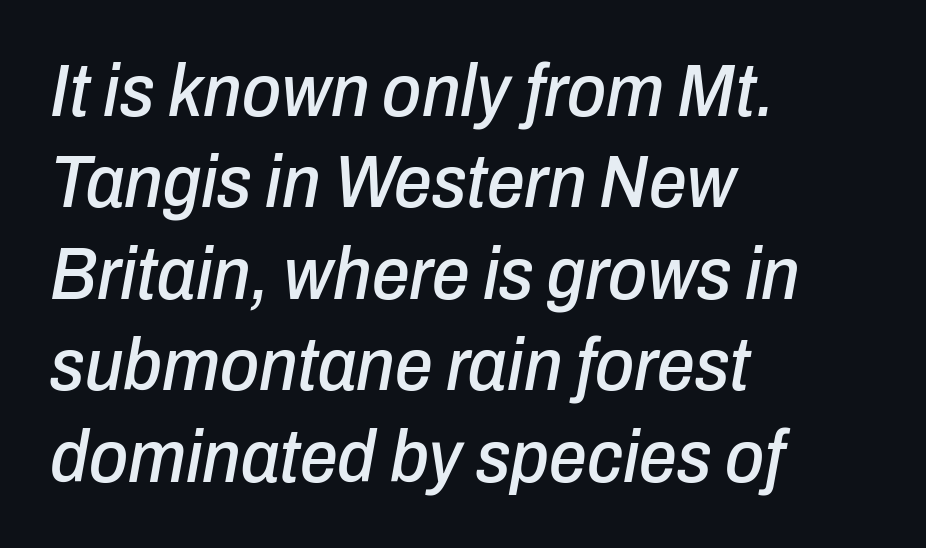
Q: Is the text italic (slanted)? A: Yes, it leans right by about 10 degrees.
Q: Is the text underlined? A: No.
Q: How is the paragraph aligned? A: Left-aligned.
Q: Is the spacing between letters normal or unusually wide? A: Normal.
Q: Width (condensed, normal, or wide)? A: Condensed.
Q: Stroke contrast? A: Low.
Q: x-height? A: Medium.
Q: Monospaced? A: No.
